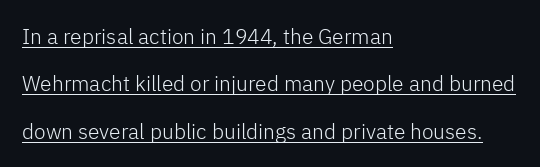
{"italic": "no", "bold": "no", "underline": "yes", "align": "left", "line_spacing": "loose", "line_spacing_ratio": 2.26, "letter_spacing": "normal", "letter_spacing_em": 0.0, "glyph_px": 21}
